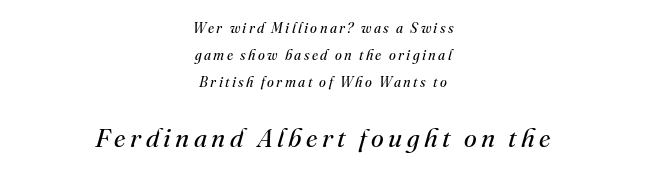
{"italic": "yes", "lean": "right", "slant_degrees": 16, "bold": "no", "underline": "no", "align": "center", "line_spacing": "loose", "line_spacing_ratio": 1.94, "larger_block": "second", "size_ratio": 1.86, "glyph_px": 26}
